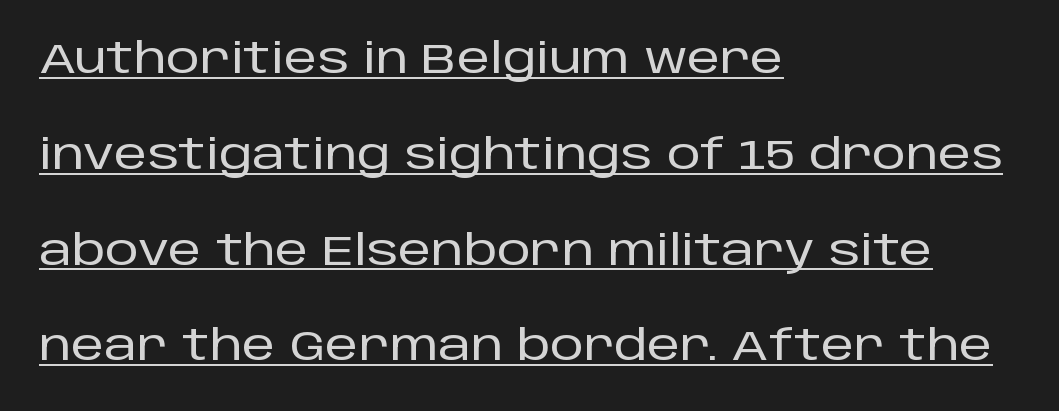
{"serif": "no", "italic": "no", "width": "normal", "stroke_contrast": "low", "x_height": "large", "monospaced": "no", "underline": "yes", "align": "left", "line_spacing": "loose", "line_spacing_ratio": 2.28, "letter_spacing": "normal", "letter_spacing_em": 0.0, "glyph_px": 42}
